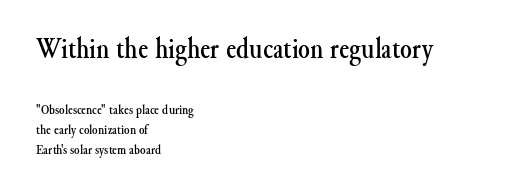
The image shows 30 px serif type, upright; set left-aligned, normal line spacing (1.43x), normal letter spacing, not underlined; the first (top) block is 2.14x larger; medium stroke contrast and a small x-height.
